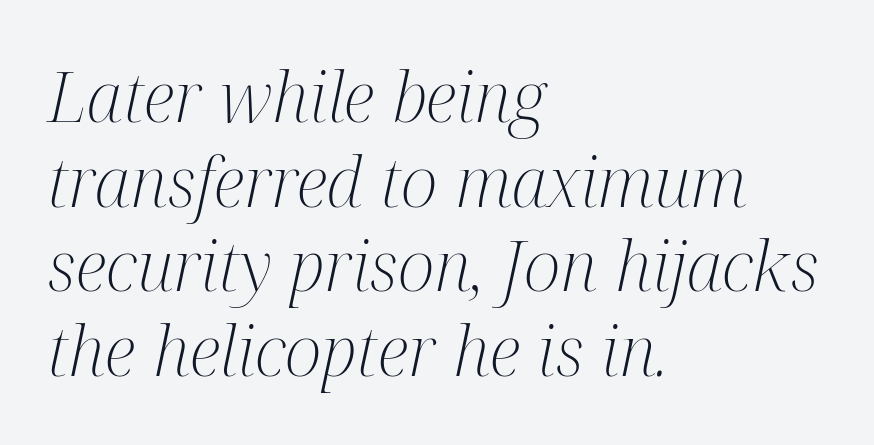
The image shows 70 px light, condensed serif type, italic (leaning right); set left-aligned, line spacing 1.21x, normal letter spacing, not underlined; medium stroke contrast and a medium x-height.
